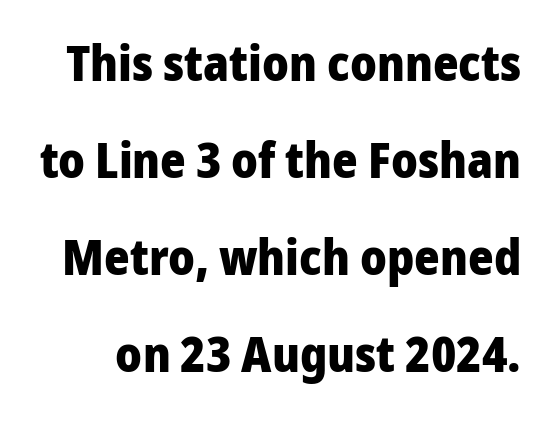
Q: Is the text bold? A: Yes.
Q: Is the text italic (slanted)? A: No, it is upright.
Q: Is the typeface a serif or a sans-serif typeface? A: Sans-serif.
Q: Is the text underlined? A: No.
Q: Is the spacing between letters normal or unusually wide? A: Normal.
Q: Is the spacing between lines tight, normal or loose? A: Loose.
Q: Width (condensed, normal, or wide)? A: Normal.
Q: Stroke contrast? A: Low.
Q: x-height? A: Medium.
Q: Monospaced? A: No.
